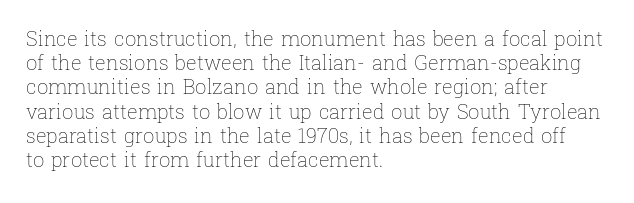
Tall strokes in this sample are plumb rather than angled. Decoration check: the copy has no underline. Words appear dense and cohesive because spacing is normal. The typesetter chose a ragged-right arrangement here.
